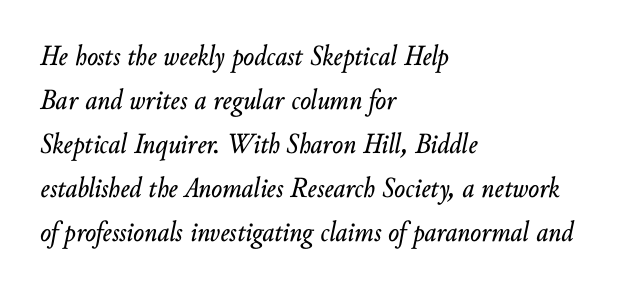
The image shows 29 px text type, italic (leaning right); set left-aligned, normal line spacing (1.52x), normal letter spacing, not underlined; low stroke contrast and a small x-height.
